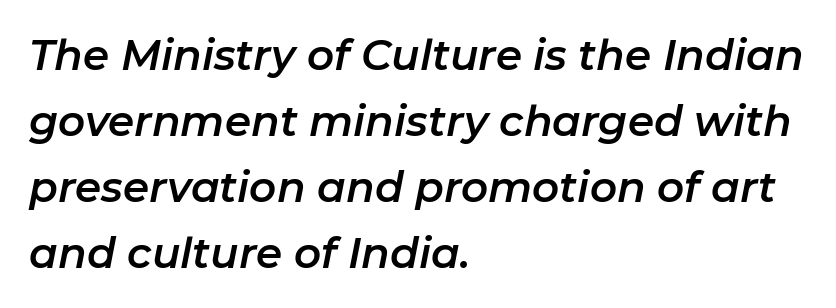
These lines keep a tight, regular rhythm from letter to letter. How would I describe the line gaps? Plain and ordinary. Think of a printed novel: that variable character pitch is what you see here. Underline: absent. A classic flush-left, rag-right setting is used for this passage. Compared with ordinary roman type, these characters are visibly tilted.
